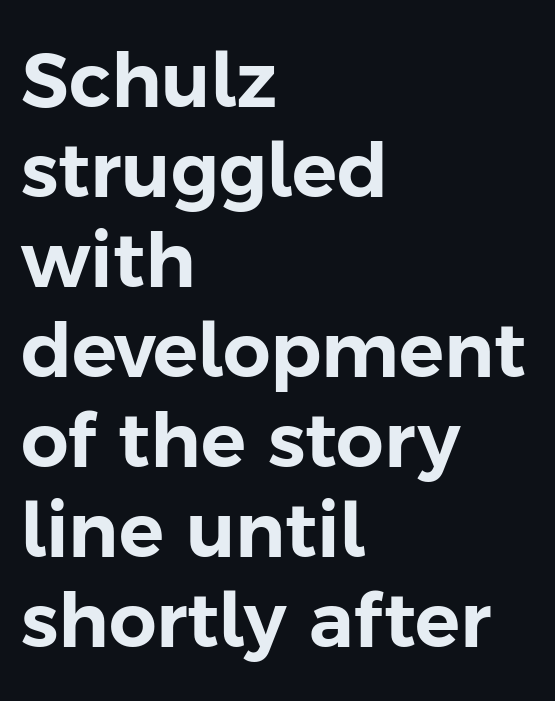
Q: Is the text italic (slanted)? A: No, it is upright.
Q: Is the typeface a serif or a sans-serif typeface? A: Sans-serif.
Q: Is the text underlined? A: No.
Q: How is the paragraph aligned? A: Left-aligned.
Q: Is the spacing between letters normal or unusually wide? A: Normal.
Q: Width (condensed, normal, or wide)? A: Normal.
Q: Stroke contrast? A: Low.
Q: x-height? A: Medium.
Q: Monospaced? A: No.
